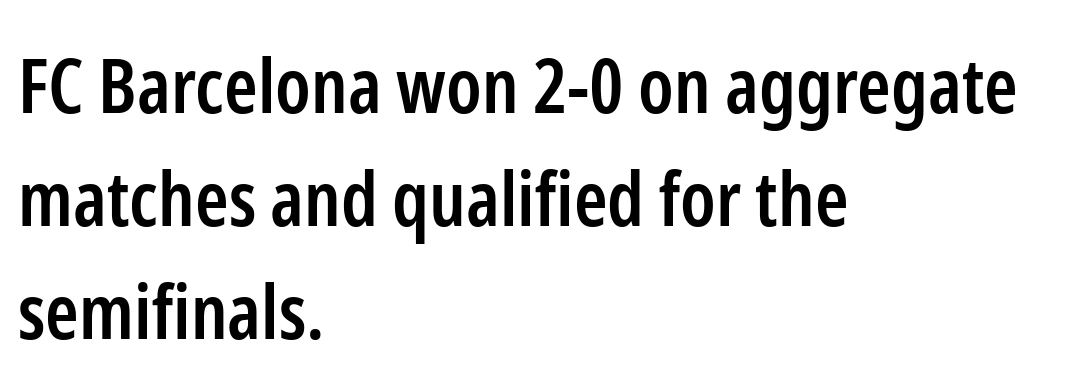
Q: Is the text bold? A: Semi-bold.
Q: Is the text italic (slanted)? A: No, it is upright.
Q: Is the typeface a serif or a sans-serif typeface? A: Sans-serif.
Q: Is the text underlined? A: No.
Q: How is the paragraph aligned? A: Left-aligned.
Q: Is the spacing between letters normal or unusually wide? A: Normal.
Q: Is the spacing between lines tight, normal or loose? A: Normal.
Q: Width (condensed, normal, or wide)? A: Condensed.
Q: Stroke contrast? A: Low.
Q: x-height? A: Medium.
Q: Monospaced? A: No.
